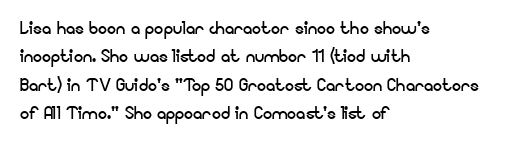
Q: Is the text bold? A: No.
Q: Is the text italic (slanted)? A: No, it is upright.
Q: Is the text underlined? A: No.
Q: How is the paragraph aligned? A: Left-aligned.
Q: Is the spacing between letters normal or unusually wide? A: Normal.
